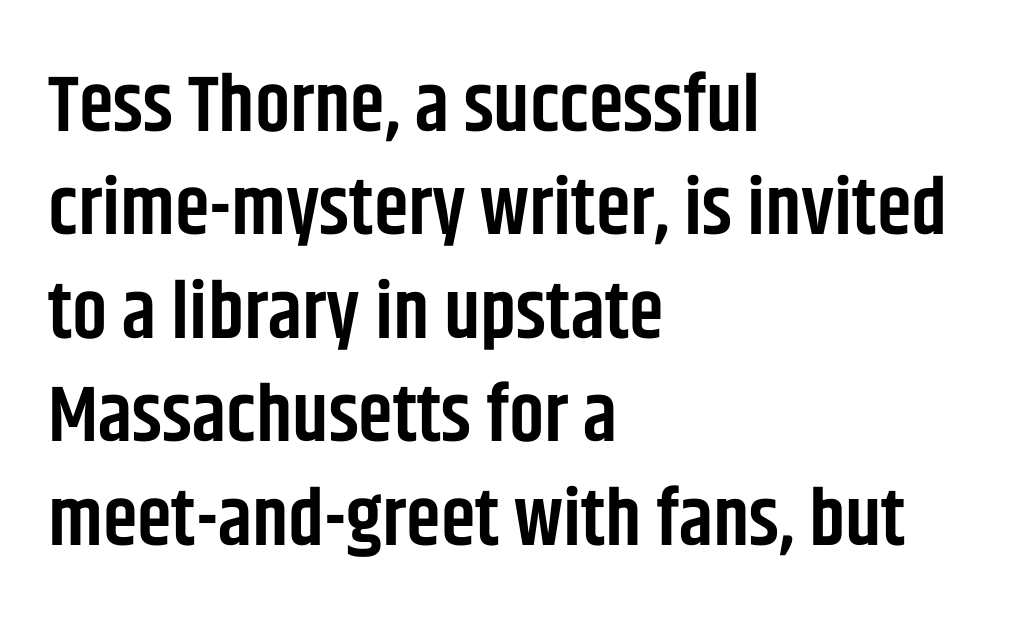
Q: Is the text bold? A: Semi-bold.
Q: Is the text italic (slanted)? A: No, it is upright.
Q: Is the typeface a serif or a sans-serif typeface? A: Sans-serif.
Q: Is the text underlined? A: No.
Q: How is the paragraph aligned? A: Left-aligned.
Q: Is the spacing between letters normal or unusually wide? A: Normal.
Q: Is the spacing between lines tight, normal or loose? A: Normal.
Q: Width (condensed, normal, or wide)? A: Condensed.
Q: Stroke contrast? A: Low.
Q: x-height? A: Large.
Q: Monospaced? A: No.
